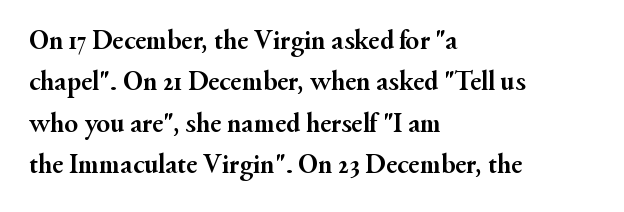
Q: Is the text bold? A: Yes.
Q: Is the text italic (slanted)? A: No, it is upright.
Q: Is the typeface a serif or a sans-serif typeface? A: Serif.
Q: Is the text underlined? A: No.
Q: How is the paragraph aligned? A: Left-aligned.
Q: Is the spacing between letters normal or unusually wide? A: Normal.
Q: Is the spacing between lines tight, normal or loose? A: Normal.
Q: Width (condensed, normal, or wide)? A: Normal.
Q: Stroke contrast? A: Medium.
Q: x-height? A: Small.
Q: Monospaced? A: No.
